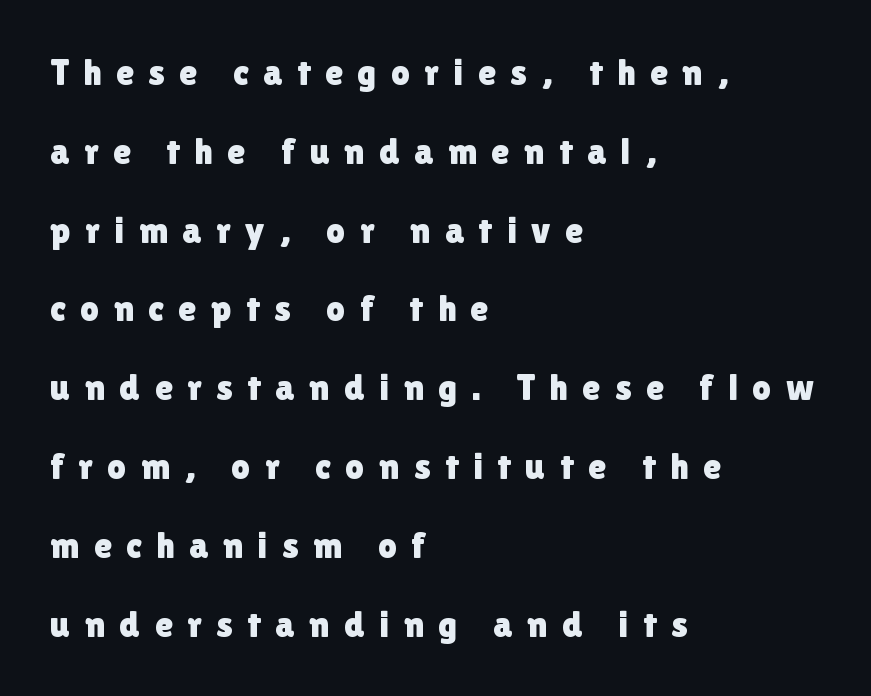
The image shows 37 px sans-serif type, upright; set left-aligned, loose line spacing (2.13x), unusually wide letter spacing (+0.39 em), not underlined; a medium x-height.
